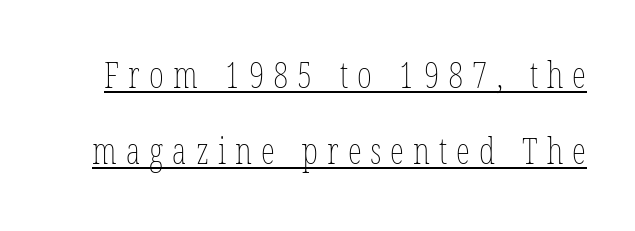
The image shows 36 px thin, condensed type, upright; set loose line spacing (2.11x), unusually wide letter spacing (+0.25 em), underlined; low stroke contrast and a medium x-height.
